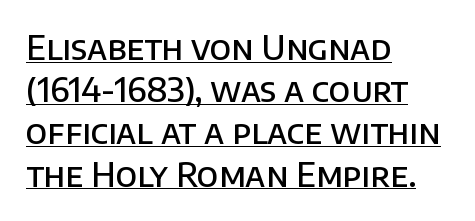
The image shows 33 px semibold sans-serif type, upright; set left-aligned, normal line spacing (1.28x), normal letter spacing, underlined; low stroke contrast and a large x-height.
